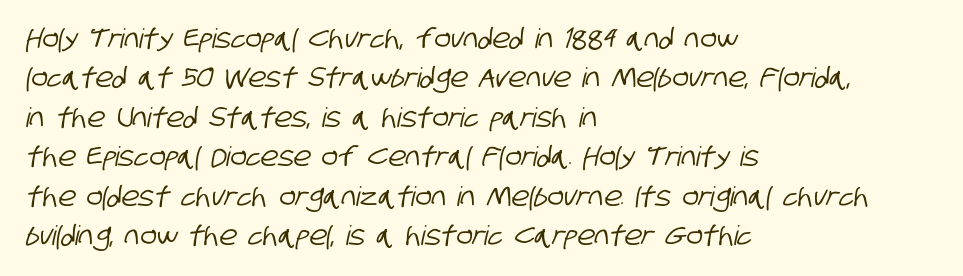
The rows are spaced the way most documents space them. The letters sit at their default tracking, neither squeezed nor spread. The paragraph shown leans on its left margin. The specimen omits any rule beneath the text block's lines.
